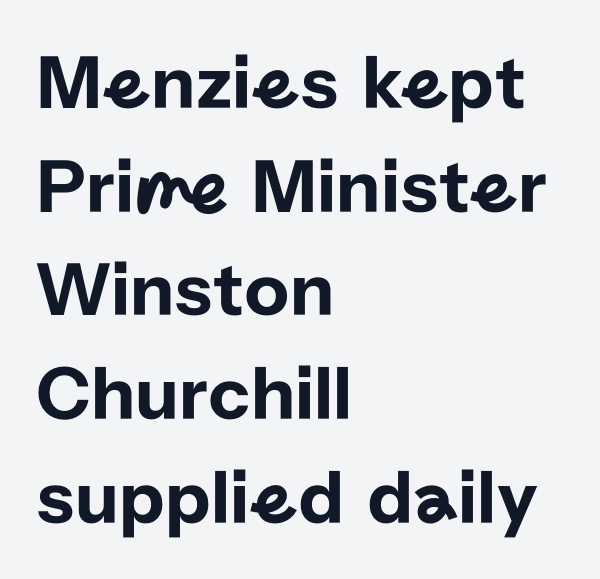
This is roman type, the default non-slanted kind. Unmarked baselines from the first word to the last. These lines are set flush left with a ragged right edge. Look at the bottom of the vertical strokes: they stop flat, with no serifs. Each letter keeps its own natural width here, so spacing adapts to shape.
